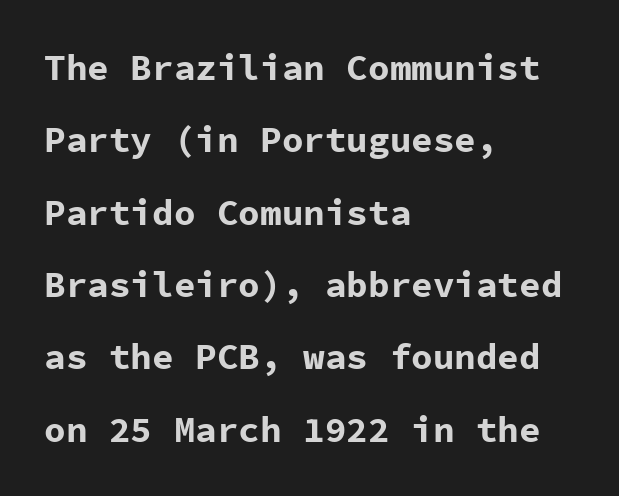
{"serif": "no", "italic": "no", "bold": "yes", "weight": "bold", "width": "normal", "stroke_contrast": "low", "x_height": "medium", "monospaced": "yes", "underline": "no", "align": "left", "line_spacing": "loose", "line_spacing_ratio": 2.01, "letter_spacing": "normal", "letter_spacing_em": 0.0, "glyph_px": 36}
